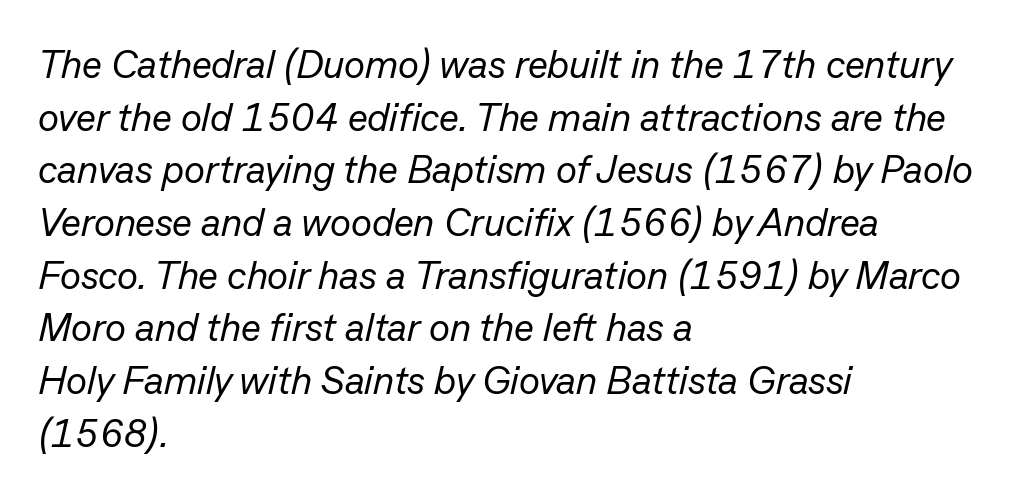
Q: Is the text bold? A: No.
Q: Is the text italic (slanted)? A: Yes, it leans right by about 13 degrees.
Q: Is the text underlined? A: No.
Q: How is the paragraph aligned? A: Left-aligned.
Q: Is the spacing between letters normal or unusually wide? A: Normal.
Q: Is the spacing between lines tight, normal or loose? A: Normal.
Q: Width (condensed, normal, or wide)? A: Normal.
Q: Stroke contrast? A: Low.
Q: x-height? A: Medium.
Q: Monospaced? A: No.
